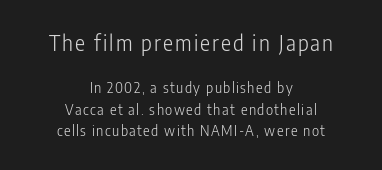
The image shows 21 px text type, upright; set centered, normal line spacing (1.54x), not underlined; the first (top) block is 1.5x larger.
